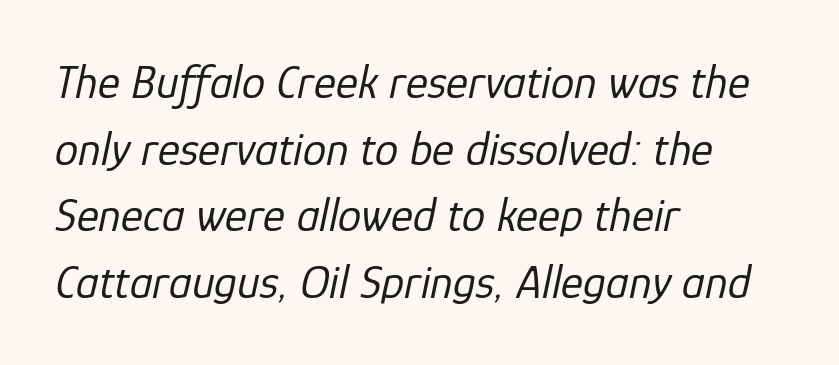
The image shows 47 px regular-weight type, italic (leaning right); set left-aligned, normal line spacing (1.42x), normal letter spacing, not underlined; low stroke contrast and a medium x-height.
